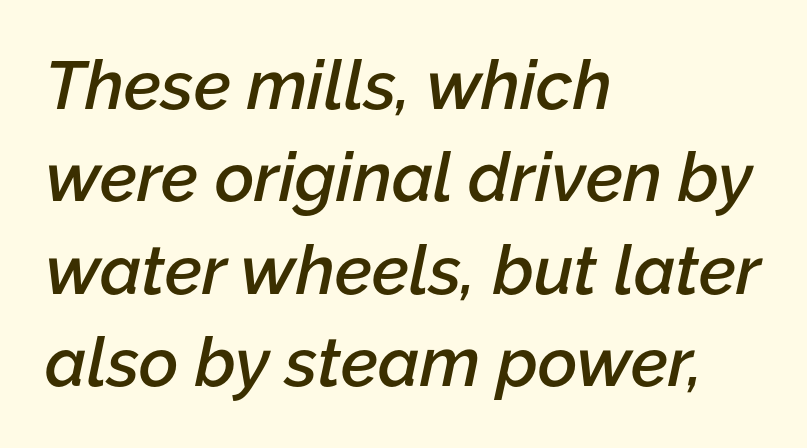
The image shows 68 px semibold type, italic (leaning right); set left-aligned, normal line spacing (1.36x), normal letter spacing, not underlined; low stroke contrast and a medium x-height.
